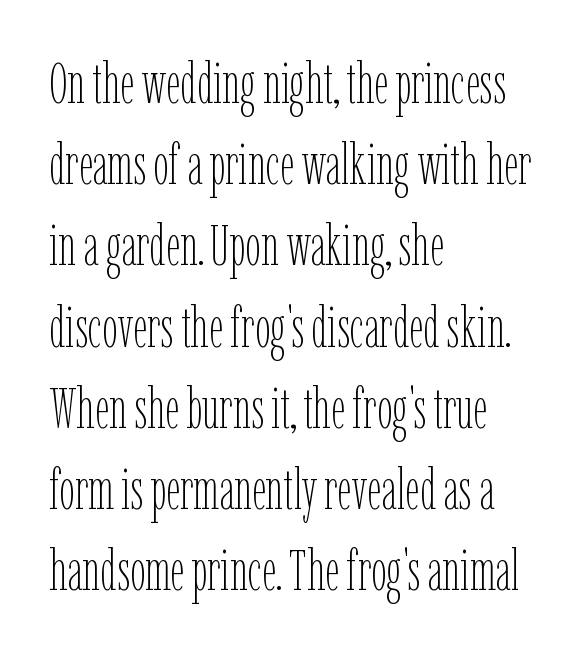
The image shows 56 px thin, condensed type, upright; set left-aligned, normal line spacing (1.45x), normal letter spacing, not underlined; low stroke contrast and a medium x-height.
